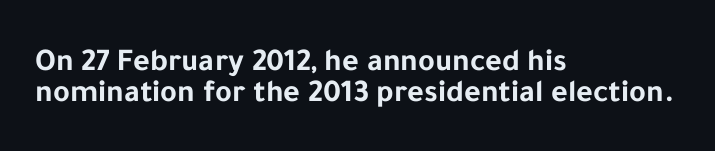
{"serif": "no", "italic": "no", "bold": "yes", "weight": "bold", "width": "normal", "stroke_contrast": "low", "x_height": "medium", "monospaced": "no", "underline": "no", "align": "left", "line_spacing": "tight", "line_spacing_ratio": 0.98, "letter_spacing": "normal", "letter_spacing_em": 0.0, "glyph_px": 32}
